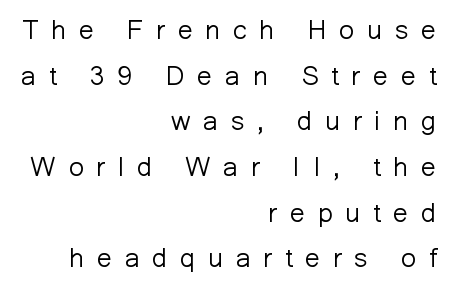
Each line ends at the same right margin while the left side varies. A typesetter would call this heavily tracked-out type. In terms of posture, this sample is upright. The specimen omits any rule beneath the text block's lines. Nothing heavy about these letters — not bold at all. Leading: standard.
